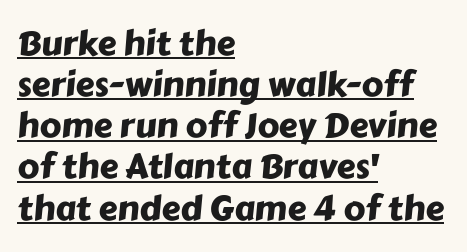
{"serif": "no", "width": "normal", "stroke_contrast": "low", "x_height": "medium", "monospaced": "no", "underline": "yes", "align": "left", "line_spacing_ratio": 1.21, "letter_spacing": "normal", "letter_spacing_em": 0.0, "glyph_px": 34}
